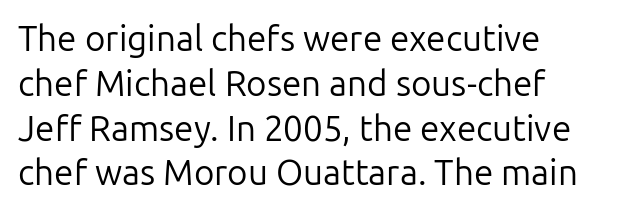
Alignment: flush left. Clear beneath every line of the passage. Posture: straight, roman, zero tilt. This reads as an unemphasized weight, regular at the heaviest. A typesetter would label this face a sans. Honestly, the letter spacing is just normal — you wouldn't notice it.
